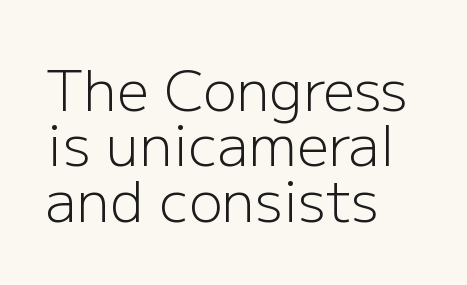
The image shows 56 px light sans-serif type, upright; set left-aligned, tight line spacing (0.99x), normal letter spacing, not underlined; low stroke contrast and a medium x-height.
